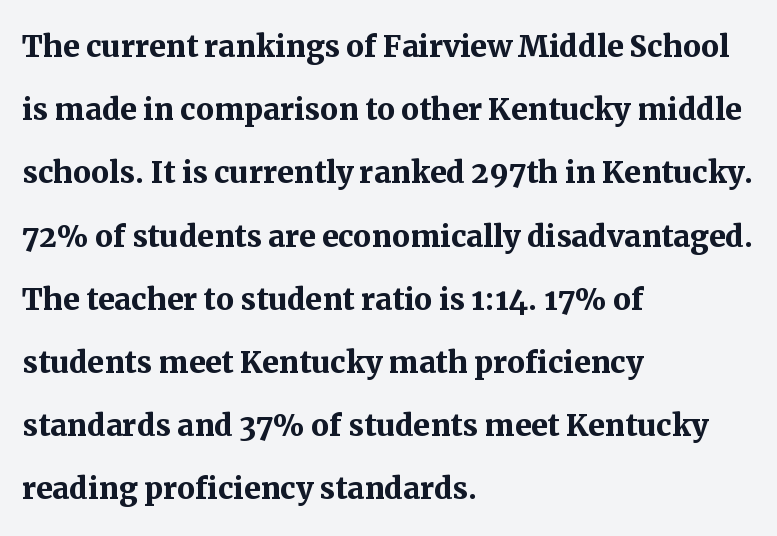
Q: Is the text bold? A: Yes.
Q: Is the text italic (slanted)? A: No, it is upright.
Q: Is the typeface a serif or a sans-serif typeface? A: Serif.
Q: Is the text underlined? A: No.
Q: How is the paragraph aligned? A: Left-aligned.
Q: Is the spacing between letters normal or unusually wide? A: Normal.
Q: Is the spacing between lines tight, normal or loose? A: Normal.
Q: Width (condensed, normal, or wide)? A: Normal.
Q: Stroke contrast? A: Medium.
Q: x-height? A: Medium.
Q: Monospaced? A: No.
